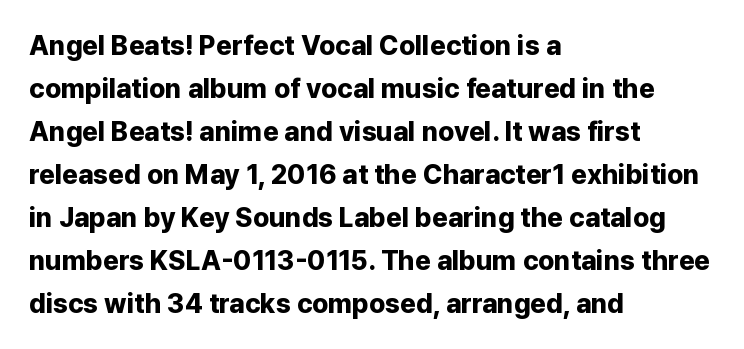
Q: Is the text bold? A: Yes.
Q: Is the text italic (slanted)? A: No, it is upright.
Q: Is the text underlined? A: No.
Q: How is the paragraph aligned? A: Left-aligned.
Q: Is the spacing between letters normal or unusually wide? A: Normal.
Q: Is the spacing between lines tight, normal or loose? A: Normal.
